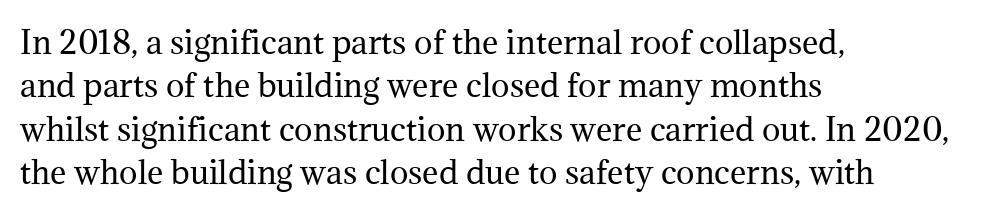
{"serif": "yes", "italic": "no", "bold": "no", "weight": "regular", "width": "normal", "stroke_contrast": "medium", "x_height": "medium", "monospaced": "no", "underline": "no", "align": "left", "line_spacing": "normal", "line_spacing_ratio": 1.4, "letter_spacing": "normal", "letter_spacing_em": 0.0, "glyph_px": 31}
